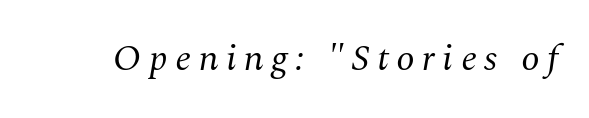
Q: Is the text bold? A: No.
Q: Is the text italic (slanted)? A: Yes, it leans right by about 10 degrees.
Q: Is the typeface a serif or a sans-serif typeface? A: Serif.
Q: Is the text underlined? A: No.
Q: Is the spacing between letters normal or unusually wide? A: Unusually wide.
Q: Width (condensed, normal, or wide)? A: Normal.
Q: Stroke contrast? A: Medium.
Q: x-height? A: Medium.
Q: Monospaced? A: No.
